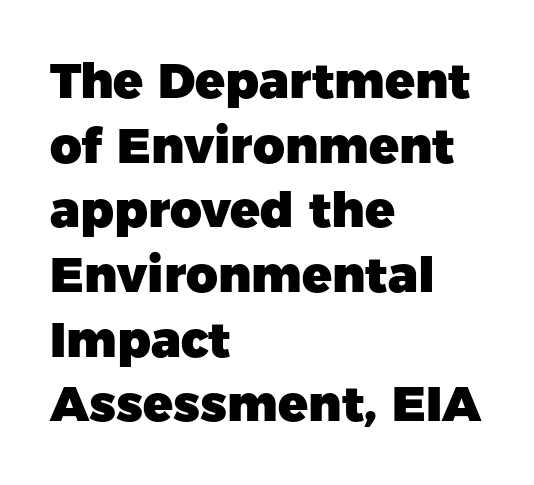
Q: Is the text bold? A: Yes.
Q: Is the text italic (slanted)? A: No, it is upright.
Q: Is the typeface a serif or a sans-serif typeface? A: Sans-serif.
Q: Is the text underlined? A: No.
Q: How is the paragraph aligned? A: Left-aligned.
Q: Is the spacing between letters normal or unusually wide? A: Normal.
Q: Is the spacing between lines tight, normal or loose? A: Normal.
Q: Width (condensed, normal, or wide)? A: Normal.
Q: Stroke contrast? A: Low.
Q: x-height? A: Medium.
Q: Monospaced? A: No.
